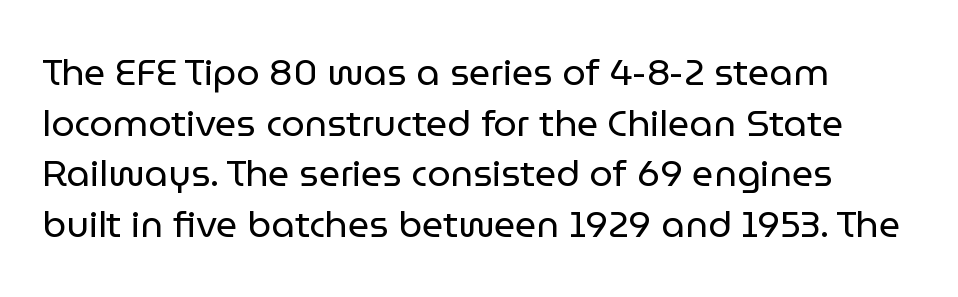
{"serif": "no", "italic": "no", "bold": "no", "weight": "regular", "width": "normal", "stroke_contrast": "low", "x_height": "medium", "monospaced": "no", "underline": "no", "align": "left", "line_spacing": "normal", "line_spacing_ratio": 1.37, "letter_spacing": "normal", "letter_spacing_em": 0.0, "glyph_px": 37}
